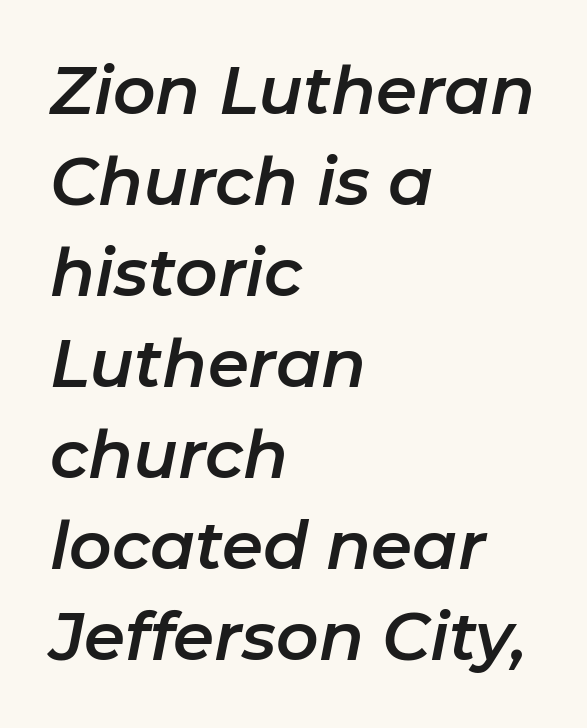
The image shows 66 px text type, italic (leaning right); set left-aligned, normal line spacing (1.38x), normal letter spacing, not underlined; low stroke contrast and a medium x-height.
